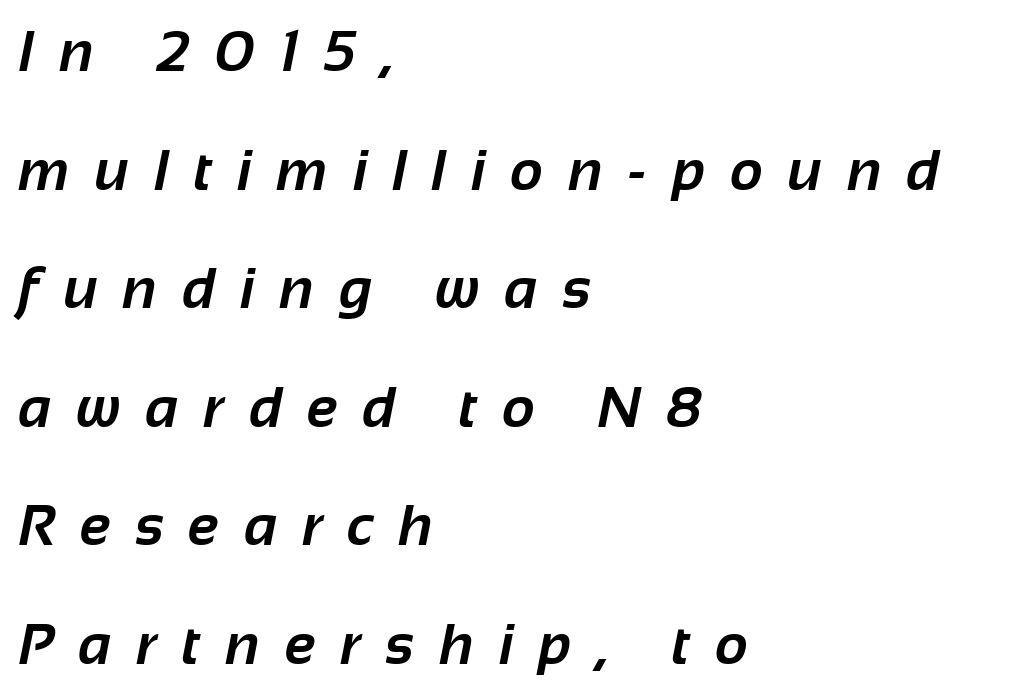
The image shows 57 px bold sans-serif type; set left-aligned, loose line spacing (2.08x), unusually wide letter spacing (+0.44 em), not underlined; low stroke contrast and a medium x-height.
